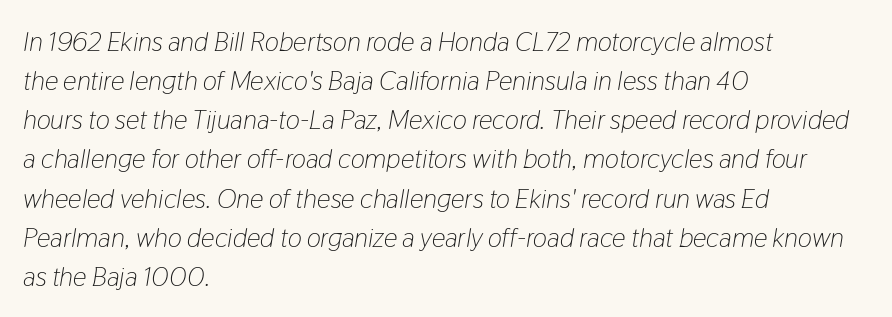
The image shows 27 px text type, italic (leaning right); set left-aligned, normal line spacing (1.45x), normal letter spacing, not underlined.
